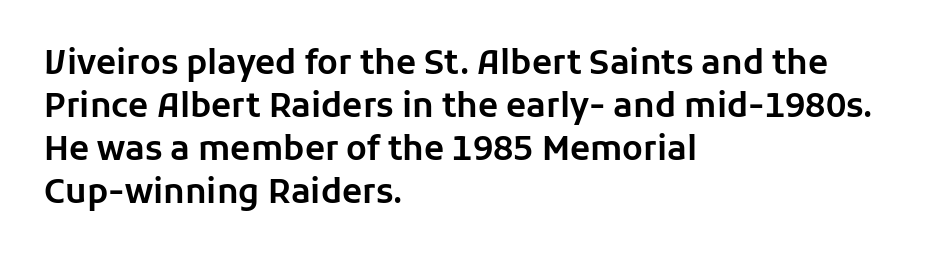
Think of a printed novel: that variable character pitch is what you see here. How would I describe the line gaps? Plain and ordinary. A typesetter would mark this as roman, not italic. Nope, no serifs anywhere on these letters.
